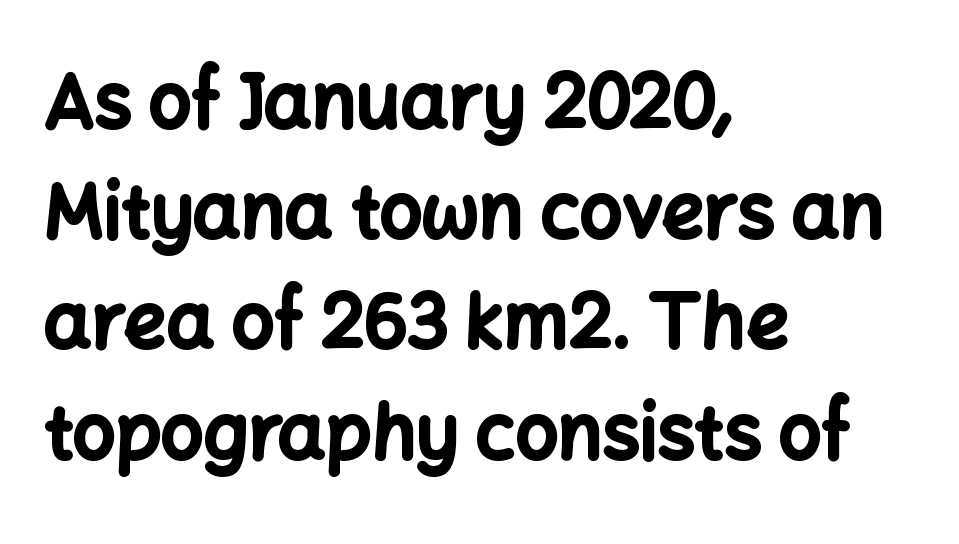
Q: Is the text bold? A: Yes.
Q: Is the text italic (slanted)? A: No, it is upright.
Q: Is the typeface a serif or a sans-serif typeface? A: Sans-serif.
Q: Is the text underlined? A: No.
Q: How is the paragraph aligned? A: Left-aligned.
Q: Is the spacing between letters normal or unusually wide? A: Normal.
Q: Is the spacing between lines tight, normal or loose? A: Normal.
Q: Width (condensed, normal, or wide)? A: Normal.
Q: Stroke contrast? A: Low.
Q: x-height? A: Medium.
Q: Monospaced? A: No.
